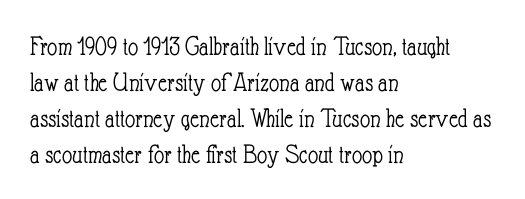
Here the glyphs are tracked normally, forming tight word shapes. Unbolded letterforms with no extra heft. Regular leading. The ragged edge is on the right, which tells us the setting is flush left. The string is rendered with underlining switched off. These lines are rendered in a variable-pitch font.
